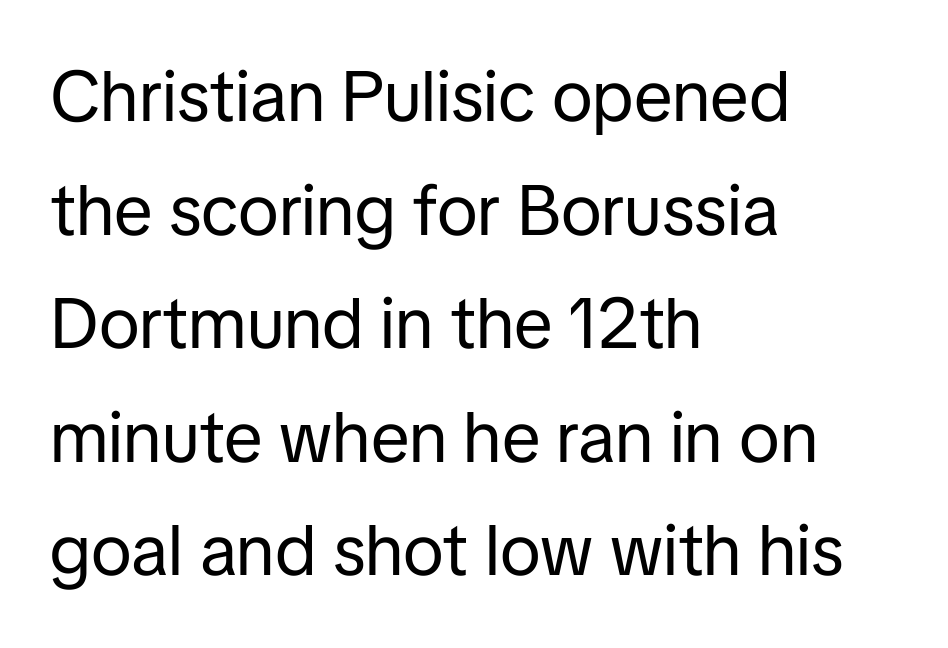
{"serif": "no", "italic": "no", "bold": "no", "weight": "regular", "width": "normal", "stroke_contrast": "low", "x_height": "medium", "monospaced": "no", "underline": "no", "align": "left", "line_spacing": "normal", "line_spacing_ratio": 1.6, "letter_spacing": "normal", "letter_spacing_em": 0.0, "glyph_px": 71}
